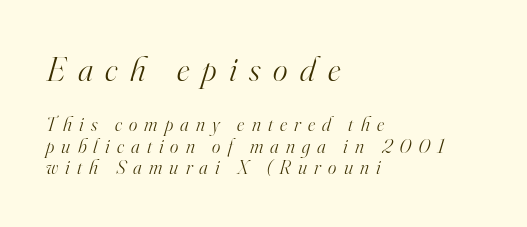
{"serif": "yes", "italic": "yes", "lean": "right", "slant_degrees": 16, "bold": "no", "weight": "light", "width": "normal", "stroke_contrast": "high", "x_height": "small", "monospaced": "no", "underline": "no", "align": "left", "line_spacing": "tight", "line_spacing_ratio": 1.07, "letter_spacing": "wide", "letter_spacing_em": 0.36, "larger_block": "first", "size_ratio": 1.75, "glyph_px": 35}
